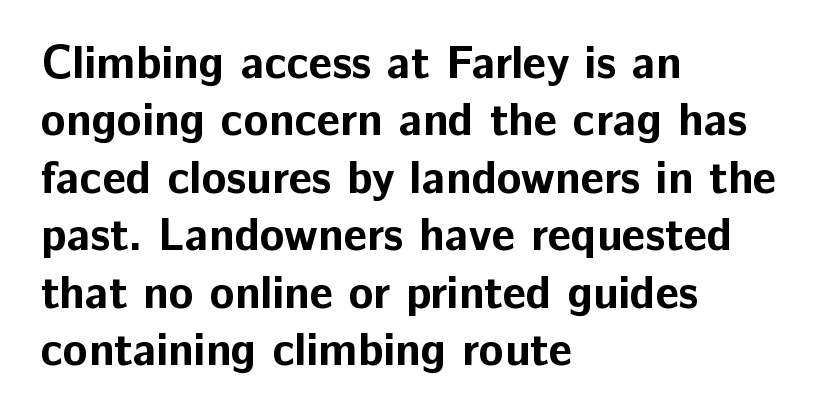
{"serif": "no", "italic": "no", "bold": "yes", "weight": "bold", "width": "normal", "stroke_contrast": "low", "x_height": "medium", "monospaced": "no", "underline": "no", "align": "left", "line_spacing": "normal", "line_spacing_ratio": 1.25, "letter_spacing": "normal", "letter_spacing_em": 0.0, "glyph_px": 46}
